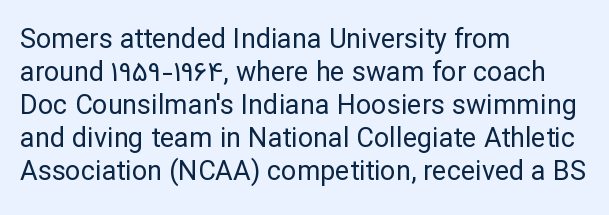
Q: Is the text bold? A: No.
Q: Is the text italic (slanted)? A: No, it is upright.
Q: Is the text underlined? A: No.
Q: How is the paragraph aligned? A: Left-aligned.
Q: Is the spacing between letters normal or unusually wide? A: Normal.
